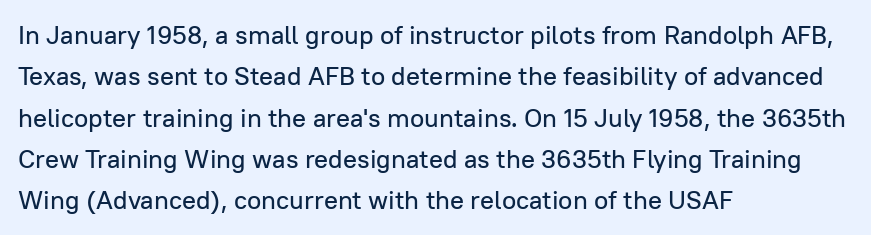
Honestly, there is no underline to notice here at all. Nothing unusual about the tracking: characters are spaced as the font intends. These lines stack with their left ends in a neat column. Posture: vertical. Normally led — the rows are evenly, conventionally spaced.
